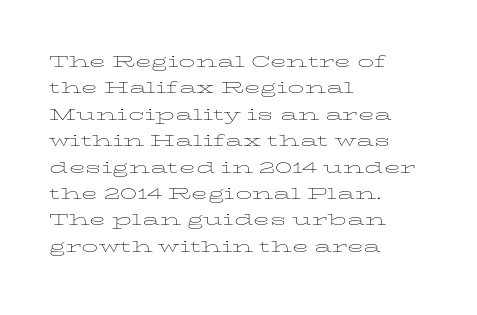
The image shows 22 px text type, upright; set left-aligned, line spacing 1.2x, normal letter spacing, not underlined.
